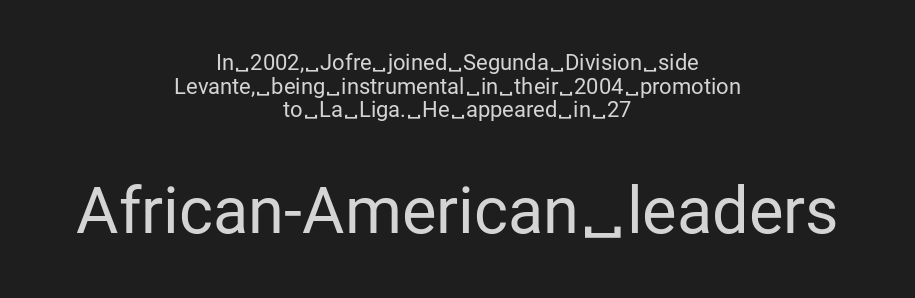
Q: Is the text bold? A: No.
Q: Is the text italic (slanted)? A: No, it is upright.
Q: Is the typeface a serif or a sans-serif typeface? A: Sans-serif.
Q: Is the text underlined? A: No.
Q: How is the paragraph aligned? A: Centered.
Q: Is the spacing between letters normal or unusually wide? A: Normal.
Q: Is the spacing between lines tight, normal or loose? A: Tight.
Q: Which block of text is set in a larger size, the first (top) or the second (bottom)? A: The second (bottom) one.
Q: Width (condensed, normal, or wide)? A: Normal.
Q: Stroke contrast? A: Low.
Q: x-height? A: Medium.
Q: Monospaced? A: No.
